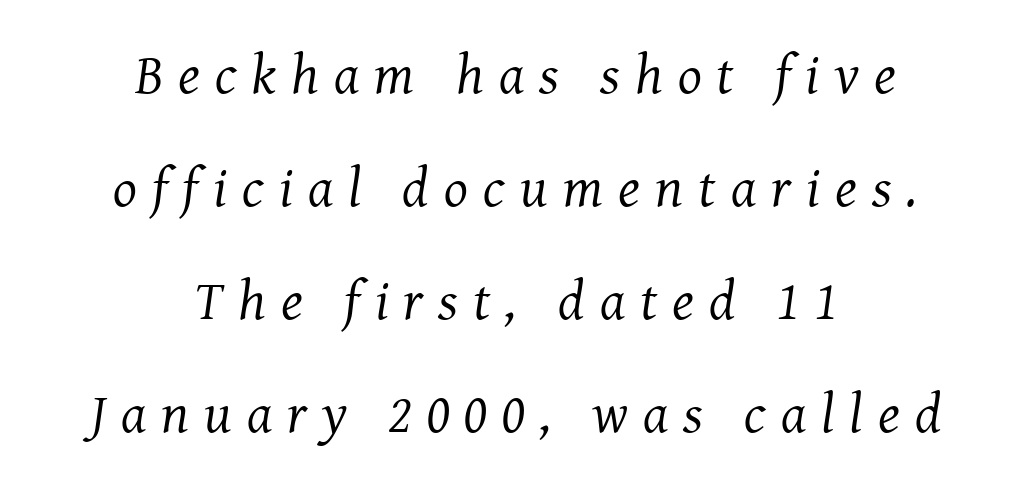
Characters are canted at an angle relative to the baseline's perpendicular. The letters are spread apart with noticeably loose tracking. Does the leading feel generous? Absolutely, it's lavish. Here the designer chose a conventional face with non-uniform glyph widths.
